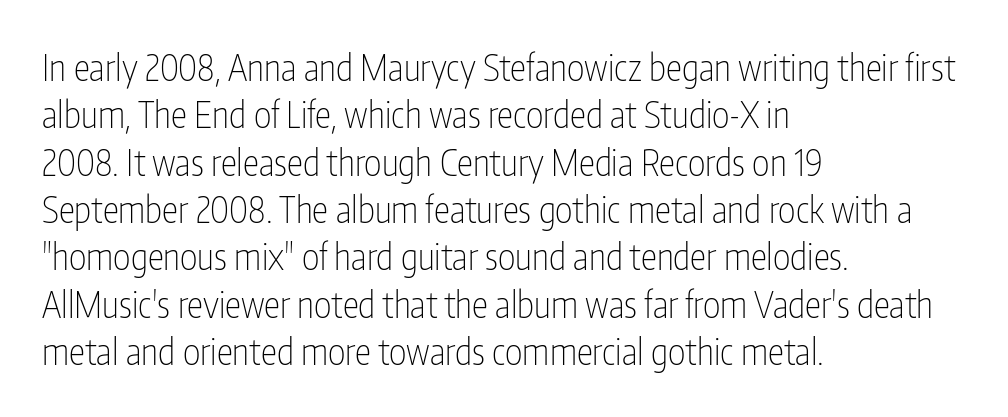
The image shows 37 px thin, condensed sans-serif type, upright; set left-aligned, normal line spacing (1.28x), normal letter spacing, not underlined; low stroke contrast and a medium x-height.
